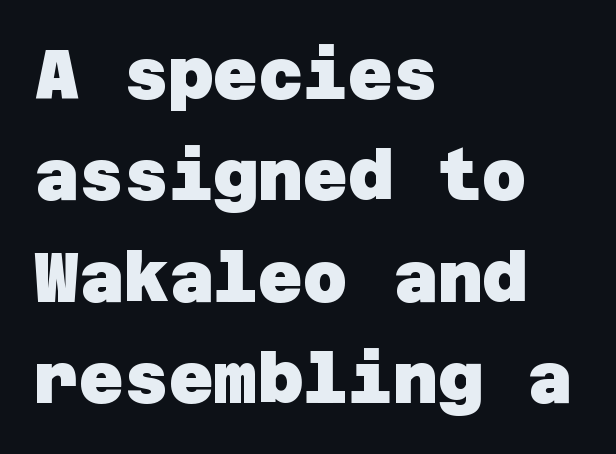
{"serif": "no", "bold": "yes", "weight": "heavy", "width": "normal", "stroke_contrast": "low", "x_height": "large", "underline": "no", "align": "left", "line_spacing": "normal", "line_spacing_ratio": 1.47, "letter_spacing": "normal", "letter_spacing_em": 0.0, "glyph_px": 69}
